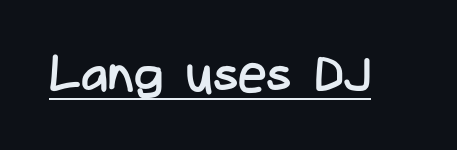
The image shows 51 px regular-weight, condensed sans-serif type, upright; set normal letter spacing, underlined; low stroke contrast and a medium x-height.
